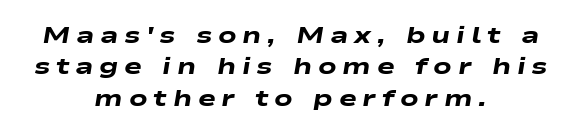
Q: Is the text bold? A: Yes.
Q: Is the text italic (slanted)? A: Yes, it leans right by about 9 degrees.
Q: Is the text underlined? A: No.
Q: How is the paragraph aligned? A: Centered.
Q: Is the spacing between letters normal or unusually wide? A: Unusually wide.
Q: Is the spacing between lines tight, normal or loose? A: Normal.
